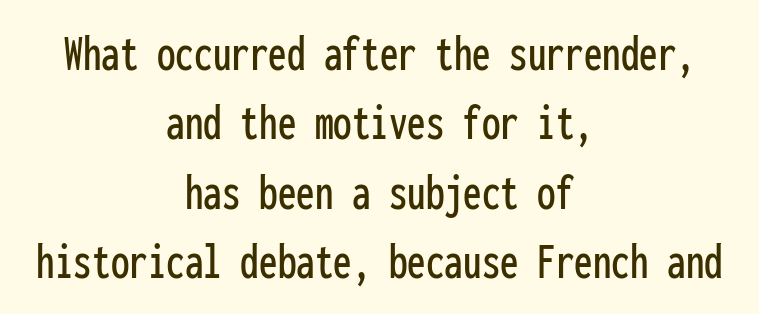
{"serif": "no", "italic": "no", "width": "condensed", "stroke_contrast": "low", "x_height": "medium", "monospaced": "yes", "underline": "no", "align": "center", "line_spacing": "normal", "line_spacing_ratio": 1.31, "letter_spacing": "normal", "letter_spacing_em": 0.0, "glyph_px": 53}
